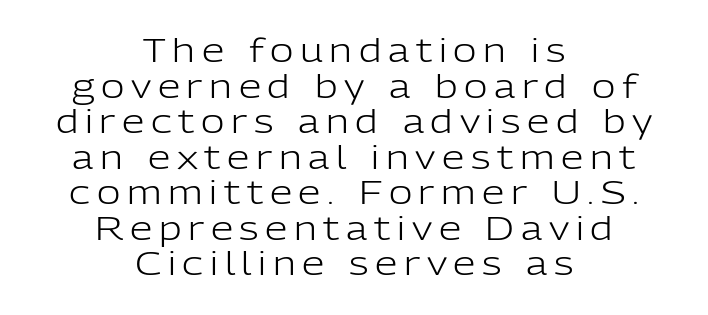
{"serif": "no", "italic": "no", "bold": "no", "weight": "light", "width": "normal", "stroke_contrast": "low", "x_height": "medium", "monospaced": "no", "underline": "no", "align": "center", "line_spacing": "tight", "line_spacing_ratio": 1.11, "letter_spacing": "wide", "letter_spacing_em": 0.21, "glyph_px": 32}
